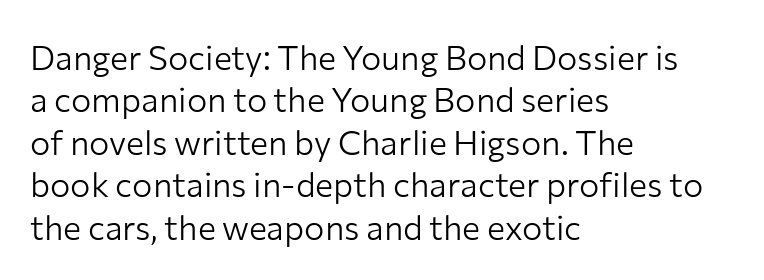
Type style note: lacks serifs. Posture: vertical. The face used here is proportionally spaced, like ordinary book or web type. The leading is moderate, giving the passage an even texture.
